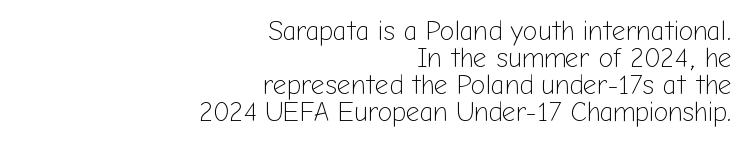
The image shows 27 px text type, upright; set right-aligned, tight line spacing (1.0x), normal letter spacing, not underlined.
